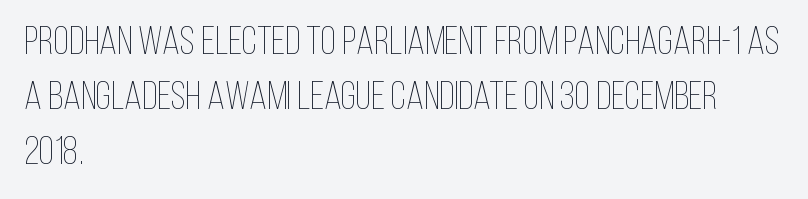
The image shows 40 px thin, condensed type, upright; set left-aligned, normal line spacing (1.38x), normal letter spacing, not underlined; low stroke contrast and a large x-height.
